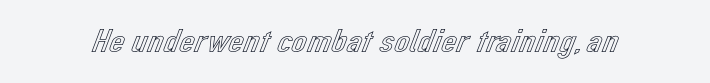
The image shows 34 px text type; set normal letter spacing, not underlined; a medium x-height.
